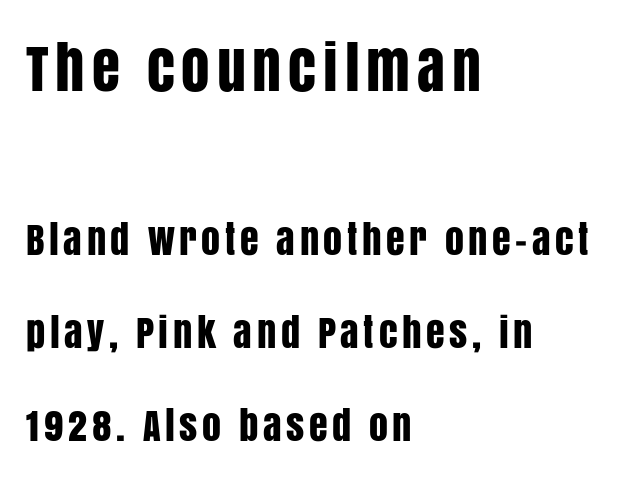
{"serif": "no", "italic": "no", "width": "condensed", "stroke_contrast": "low", "x_height": "large", "monospaced": "no", "underline": "no", "align": "left", "line_spacing": "loose", "line_spacing_ratio": 2.45, "larger_block": "first", "size_ratio": 1.5, "glyph_px": 57}
